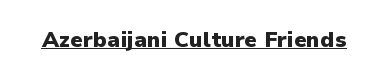
The face used here is rendered with its standard letterfit. These lines were composed using upright roman letters. Strokes here are thick enough to call this a true bold. Is there an underline? Yes — a line sits under the letters.
